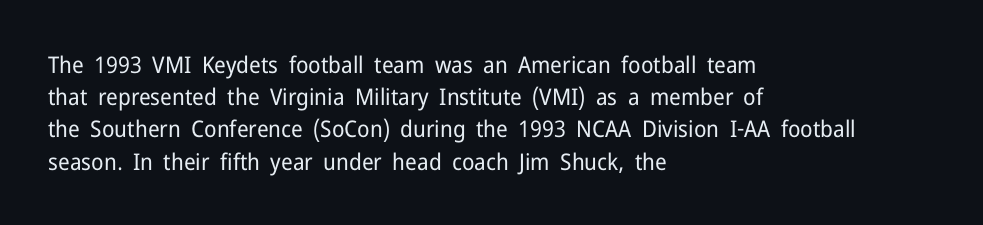
Regarding leading, the lines here are spaced in the standard way. The setting favours the left margin, as ordinary paragraphs usually do. The typeface has the unassuming heft of standard copy or less. The tracking reads as untouched default to a designer's eye. Type without underlining. Vertical strokes here are truly vertical.
